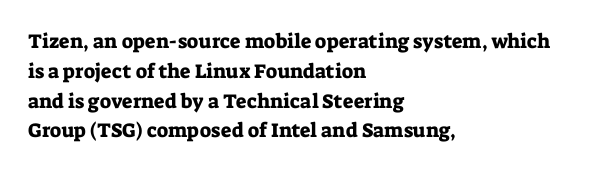
Notice how descenders clear the ascenders below comfortably — that's standard leading. In terms of letterspacing, this is plain default setting. Descender tails drop into unmarked territory. Layout note: lines flush left. The typography opts for an upright posture over an oblique one.
